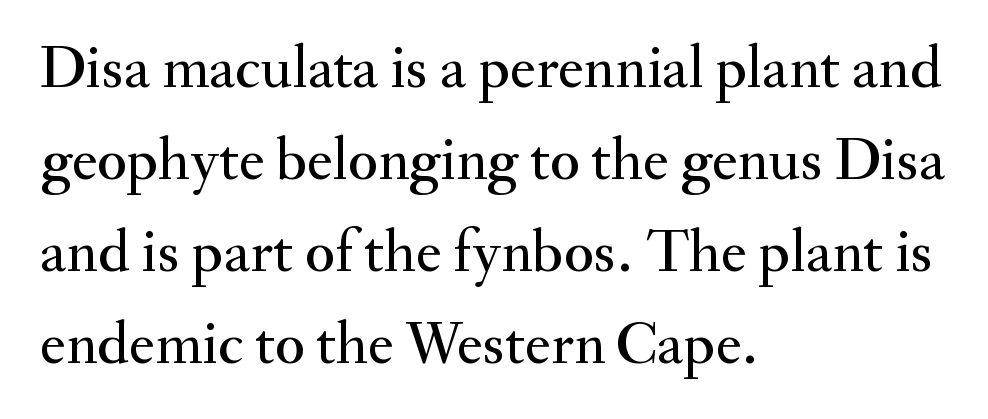
{"serif": "yes", "italic": "no", "width": "normal", "stroke_contrast": "medium", "x_height": "small", "monospaced": "no", "underline": "no", "align": "left", "line_spacing": "normal", "line_spacing_ratio": 1.51, "letter_spacing": "normal", "letter_spacing_em": 0.0, "glyph_px": 61}
